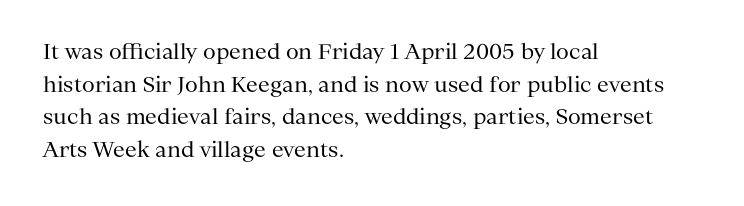
{"italic": "no", "bold": "no", "underline": "no", "align": "left", "line_spacing": "normal", "line_spacing_ratio": 1.55, "letter_spacing": "normal", "letter_spacing_em": 0.0, "glyph_px": 21}
